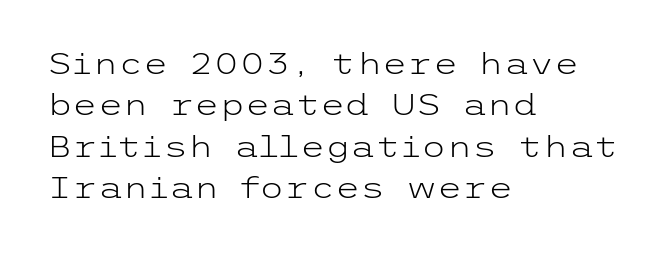
Q: Is the text bold? A: No.
Q: Is the text italic (slanted)? A: No, it is upright.
Q: Is the typeface a serif or a sans-serif typeface? A: Sans-serif.
Q: Is the text underlined? A: No.
Q: How is the paragraph aligned? A: Left-aligned.
Q: Is the spacing between letters normal or unusually wide? A: Normal.
Q: Is the spacing between lines tight, normal or loose? A: Normal.
Q: Width (condensed, normal, or wide)? A: Wide.
Q: Stroke contrast? A: Low.
Q: x-height? A: Medium.
